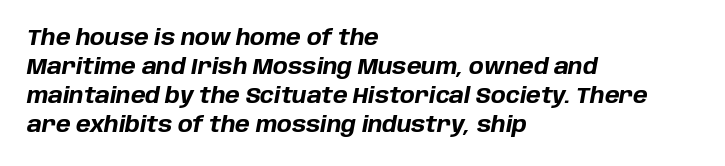
Q: Is the text bold? A: Yes.
Q: Is the text italic (slanted)? A: Yes, it leans right by about 10 degrees.
Q: Is the text underlined? A: No.
Q: How is the paragraph aligned? A: Left-aligned.
Q: Is the spacing between letters normal or unusually wide? A: Normal.
Q: Is the spacing between lines tight, normal or loose? A: Normal.
